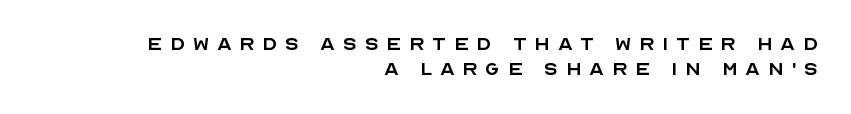
The image shows 24 px text type, upright; set right-aligned, tight line spacing (1.05x), unusually wide letter spacing (+0.32 em), not underlined.
